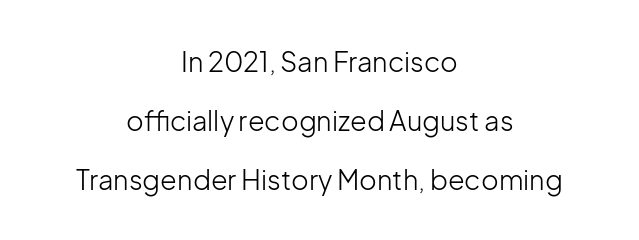
Q: Is the text bold? A: No.
Q: Is the text italic (slanted)? A: No, it is upright.
Q: Is the text underlined? A: No.
Q: How is the paragraph aligned? A: Centered.
Q: Is the spacing between letters normal or unusually wide? A: Normal.
Q: Is the spacing between lines tight, normal or loose? A: Loose.
